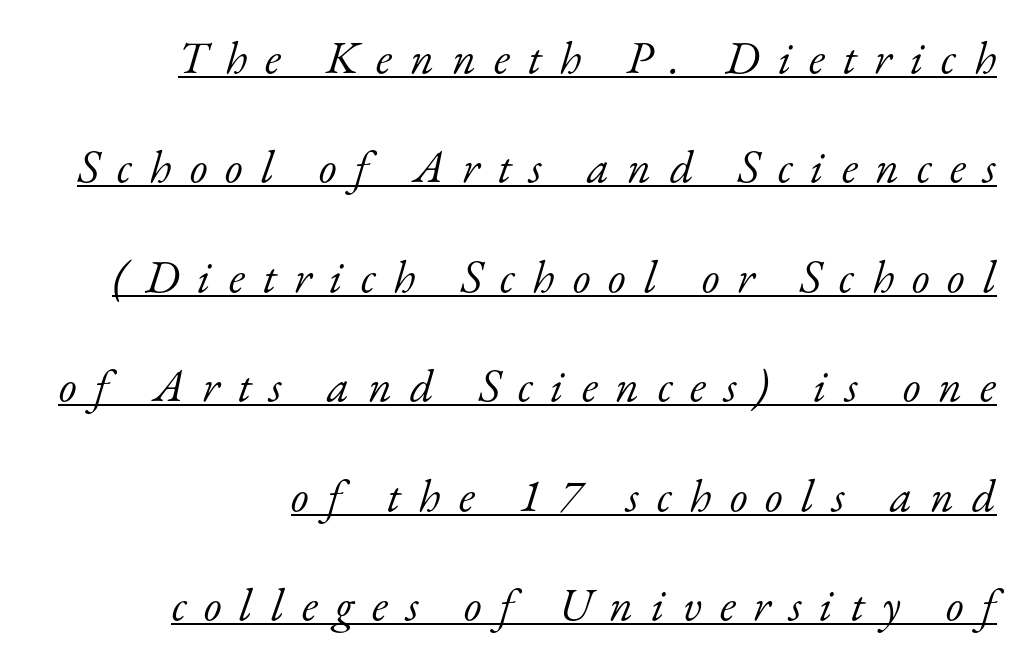
The image shows 46 px light serif type, italic (leaning right); set right-aligned, loose line spacing (2.38x), unusually wide letter spacing (+0.39 em), underlined; low stroke contrast and a small x-height.
